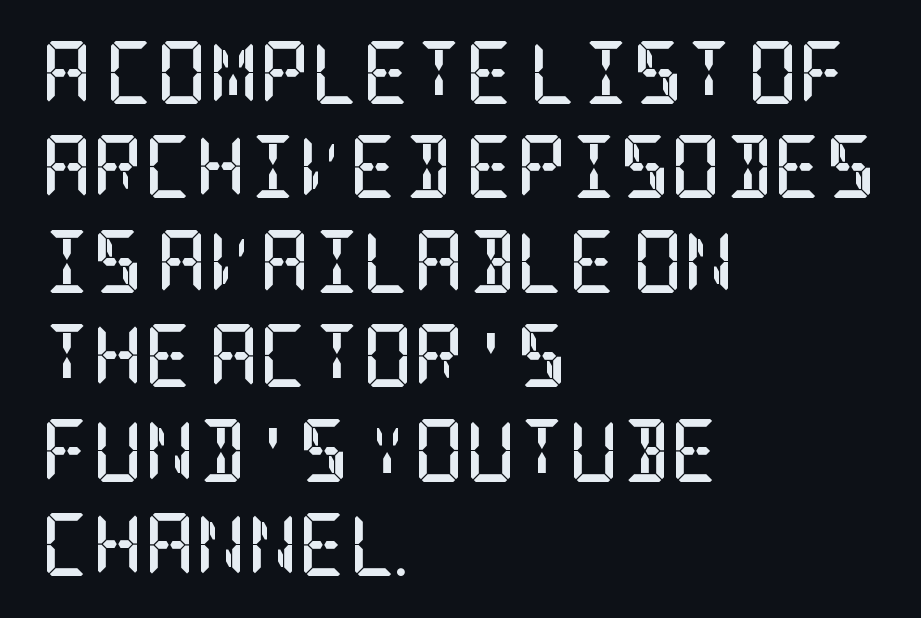
{"serif": "yes", "italic": "no", "bold": "yes", "weight": "semibold", "width": "condensed", "stroke_contrast": "low", "x_height": "large", "underline": "no", "align": "left", "line_spacing": "normal", "line_spacing_ratio": 1.5, "letter_spacing": "normal", "letter_spacing_em": 0.0, "glyph_px": 63}
